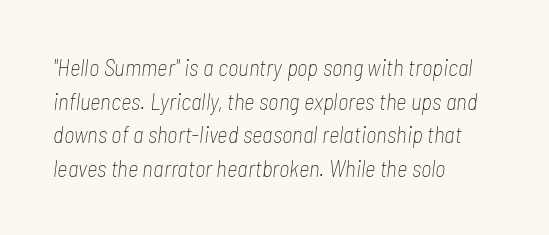
{"italic": "yes", "lean": "right", "slant_degrees": 7, "bold": "no", "underline": "no", "align": "left", "line_spacing": "normal", "line_spacing_ratio": 1.46, "letter_spacing": "normal", "letter_spacing_em": 0.0, "glyph_px": 23}
